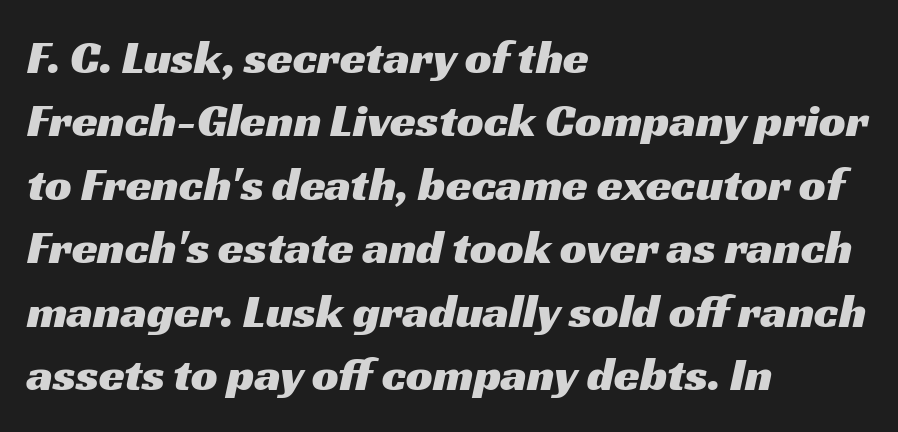
The image shows 47 px wide sans-serif type; set left-aligned, normal line spacing (1.35x), normal letter spacing, not underlined; medium stroke contrast and a medium x-height.
